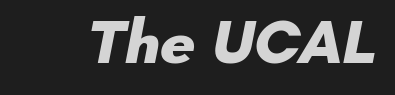
{"serif": "no", "bold": "yes", "weight": "heavy", "width": "normal", "stroke_contrast": "low", "x_height": "small", "monospaced": "no", "underline": "no", "letter_spacing": "normal", "letter_spacing_em": 0.0, "glyph_px": 62}
